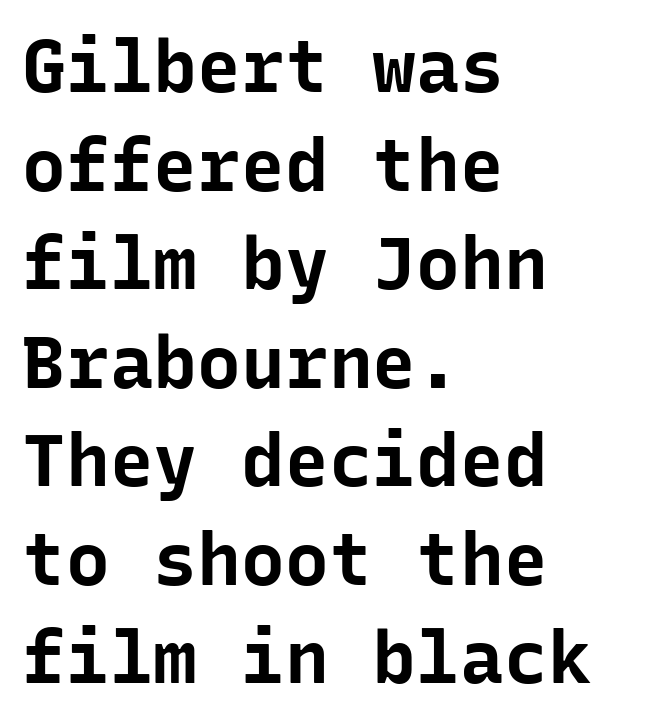
The image shows 73 px bold sans-serif type, upright, monospaced; set left-aligned, normal line spacing (1.35x), normal letter spacing, not underlined; low stroke contrast and a medium x-height.
